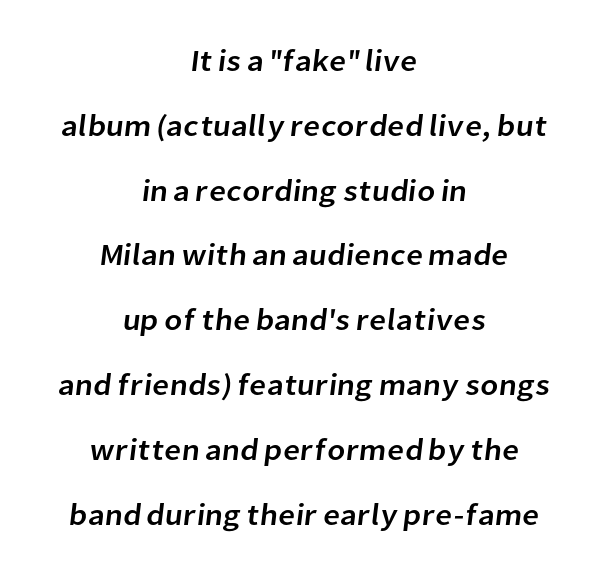
{"serif": "no", "width": "normal", "stroke_contrast": "low", "x_height": "medium", "monospaced": "no", "underline": "no", "align": "center", "line_spacing": "loose", "line_spacing_ratio": 2.16, "letter_spacing": "normal", "letter_spacing_em": 0.0, "glyph_px": 30}
